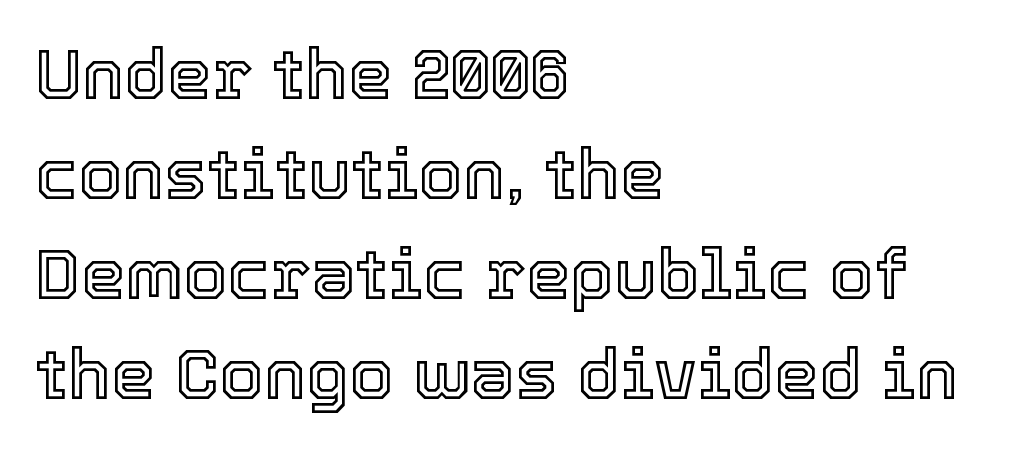
Q: Is the text italic (slanted)? A: No, it is upright.
Q: Is the text underlined? A: No.
Q: How is the paragraph aligned? A: Left-aligned.
Q: Is the spacing between letters normal or unusually wide? A: Normal.
Q: Is the spacing between lines tight, normal or loose? A: Normal.
Q: Width (condensed, normal, or wide)? A: Normal.
Q: x-height? A: Medium.
Q: Monospaced? A: No.
